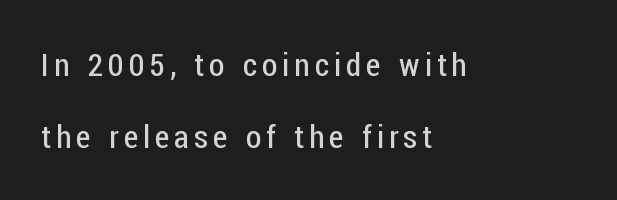
Alignment: flush left. Varying glyph widths throughout — classic text-font behaviour. The text was rendered using a sans face with plain stroke endings. Compared with typical paragraphs, the rows here are farther apart. Weight: in the light-to-regular range.
